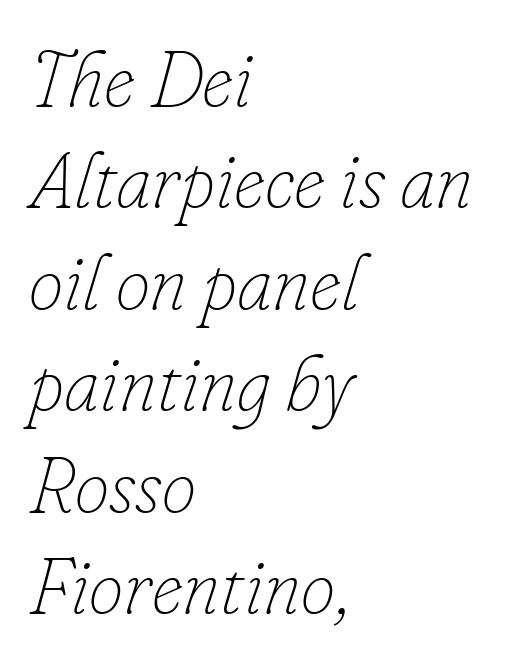
{"italic": "yes", "lean": "right", "slant_degrees": 16, "bold": "no", "weight": "thin", "width": "normal", "stroke_contrast": "low", "x_height": "small", "monospaced": "no", "underline": "no", "align": "left", "line_spacing": "normal", "line_spacing_ratio": 1.3, "letter_spacing": "normal", "letter_spacing_em": 0.0, "glyph_px": 78}
